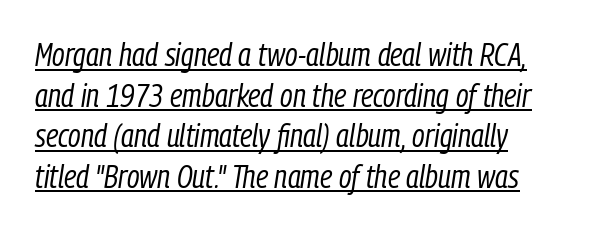
{"italic": "yes", "lean": "right", "slant_degrees": 9, "bold": "no", "weight": "regular", "width": "condensed", "stroke_contrast": "low", "x_height": "medium", "monospaced": "no", "underline": "yes", "align": "left", "line_spacing": "normal", "line_spacing_ratio": 1.27, "letter_spacing": "normal", "letter_spacing_em": 0.0, "glyph_px": 32}
